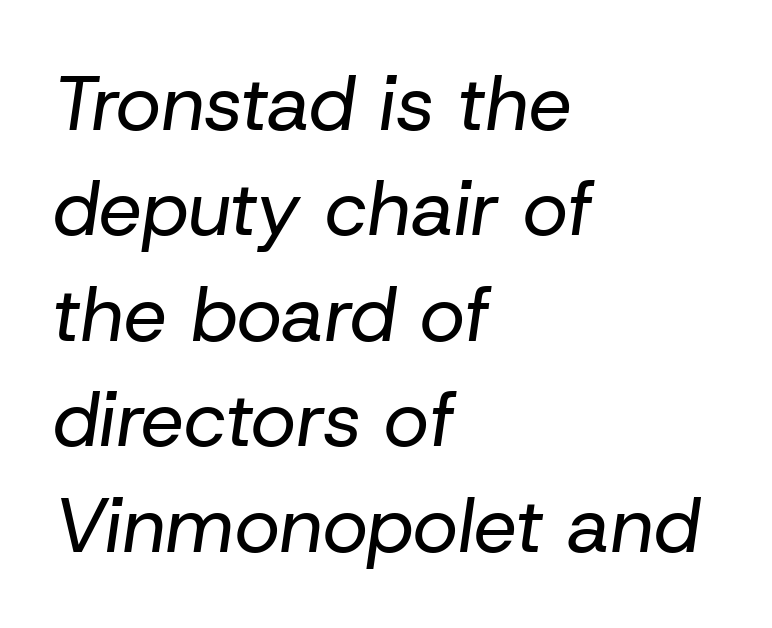
Q: Is the text bold? A: No.
Q: Is the text italic (slanted)? A: Yes, it leans right by about 8 degrees.
Q: Is the text underlined? A: No.
Q: How is the paragraph aligned? A: Left-aligned.
Q: Is the spacing between letters normal or unusually wide? A: Normal.
Q: Is the spacing between lines tight, normal or loose? A: Normal.
Q: Width (condensed, normal, or wide)? A: Normal.
Q: Stroke contrast? A: Low.
Q: x-height? A: Medium.
Q: Monospaced? A: No.
